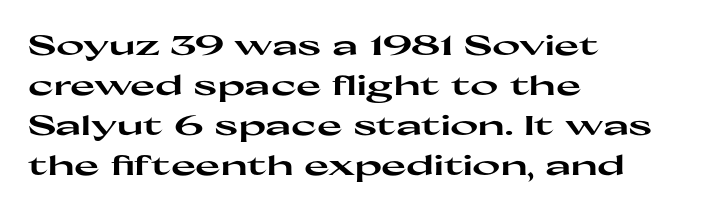
Q: Is the text bold? A: Yes.
Q: Is the text italic (slanted)? A: No, it is upright.
Q: Is the text underlined? A: No.
Q: How is the paragraph aligned? A: Left-aligned.
Q: Is the spacing between letters normal or unusually wide? A: Normal.
Q: Is the spacing between lines tight, normal or loose? A: Normal.
